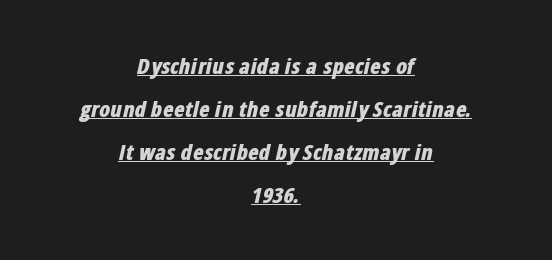
{"italic": "yes", "lean": "right", "slant_degrees": 12, "bold": "yes", "underline": "yes", "align": "center", "line_spacing": "loose", "line_spacing_ratio": 1.95, "letter_spacing": "normal", "letter_spacing_em": 0.0, "glyph_px": 22}
